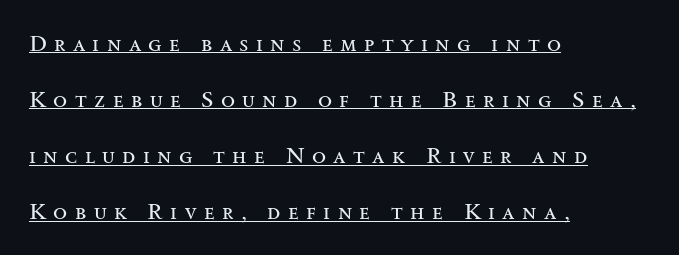
The image shows 23 px text type, upright; set left-aligned, loose line spacing (2.44x), unusually wide letter spacing (+0.32 em), underlined.
